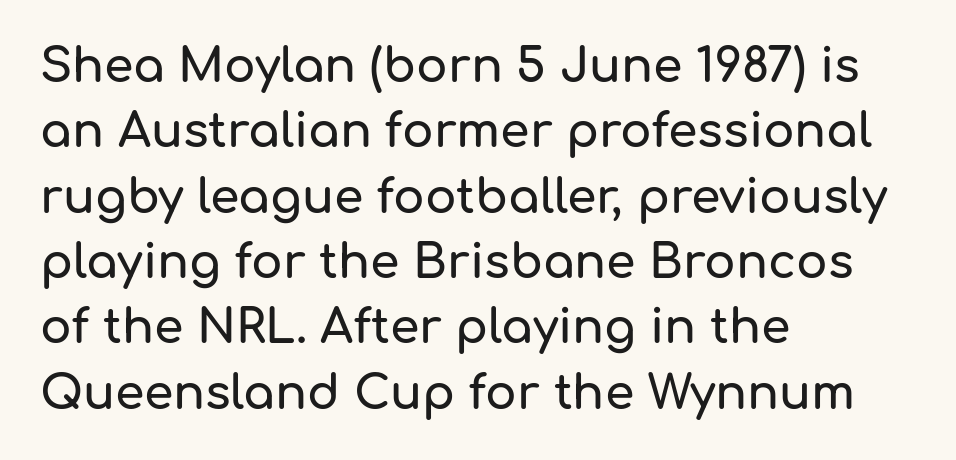
The image shows 47 px sans-serif type, upright; set left-aligned, normal line spacing (1.39x), normal letter spacing, not underlined; low stroke contrast and a medium x-height.
